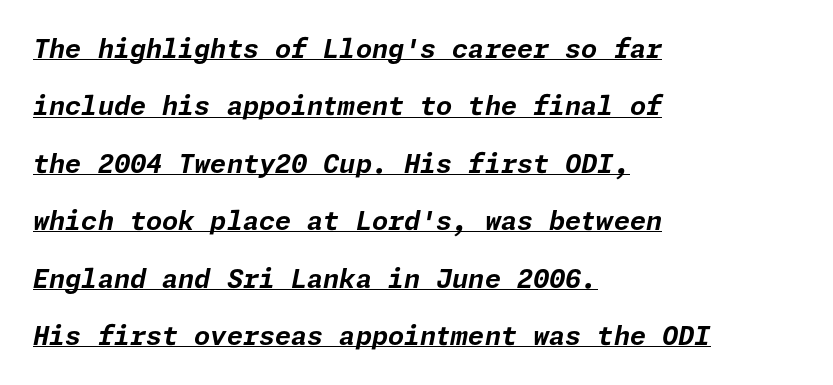
Q: Is the text bold? A: Yes.
Q: Is the text italic (slanted)? A: Yes, it leans right by about 11 degrees.
Q: Is the text underlined? A: Yes.
Q: How is the paragraph aligned? A: Left-aligned.
Q: Is the spacing between letters normal or unusually wide? A: Normal.
Q: Is the spacing between lines tight, normal or loose? A: Loose.
